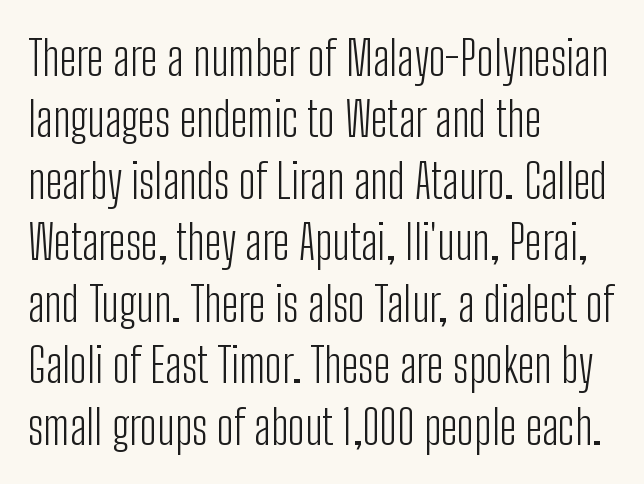
Stem width sits at or under what a default text font uses. The typography opts for an upright posture over an oblique one. Nobody touched the tracking dial on this one. No feet cap the strokes, marking this as sans-serif type. The rendering uses natural spacing where letterforms have individual widths. The space directly below the letters is spotless.
